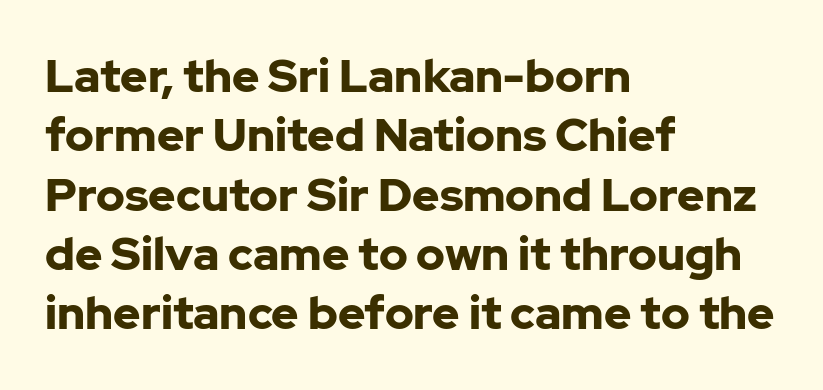
{"serif": "no", "italic": "no", "bold": "yes", "weight": "bold", "width": "normal", "stroke_contrast": "low", "x_height": "medium", "monospaced": "no", "underline": "no", "align": "left", "line_spacing": "normal", "line_spacing_ratio": 1.29, "letter_spacing": "normal", "letter_spacing_em": 0.0, "glyph_px": 46}
